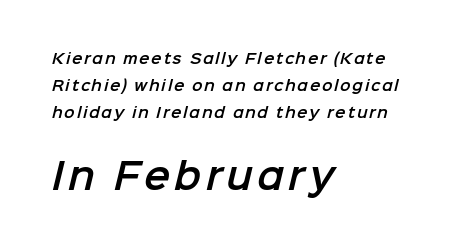
Line beginnings align vertically; line endings do not. Letters rest on an invisible, unmarked baseline. The passage shown is typed in a proportional face where columns would drift. Note: no serifs on the glyphs. The block sitting lower on the canvas is the one with enlarged characters.
